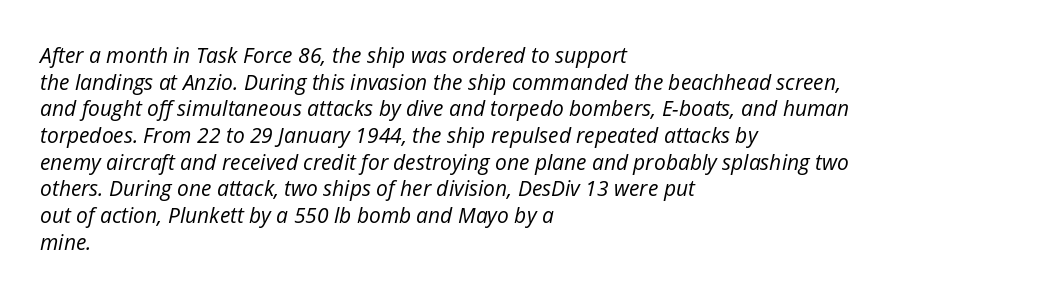
{"italic": "yes", "lean": "right", "slant_degrees": 12, "bold": "no", "underline": "no", "align": "left", "line_spacing": "normal", "line_spacing_ratio": 1.27, "letter_spacing": "normal", "letter_spacing_em": 0.0, "glyph_px": 21}
